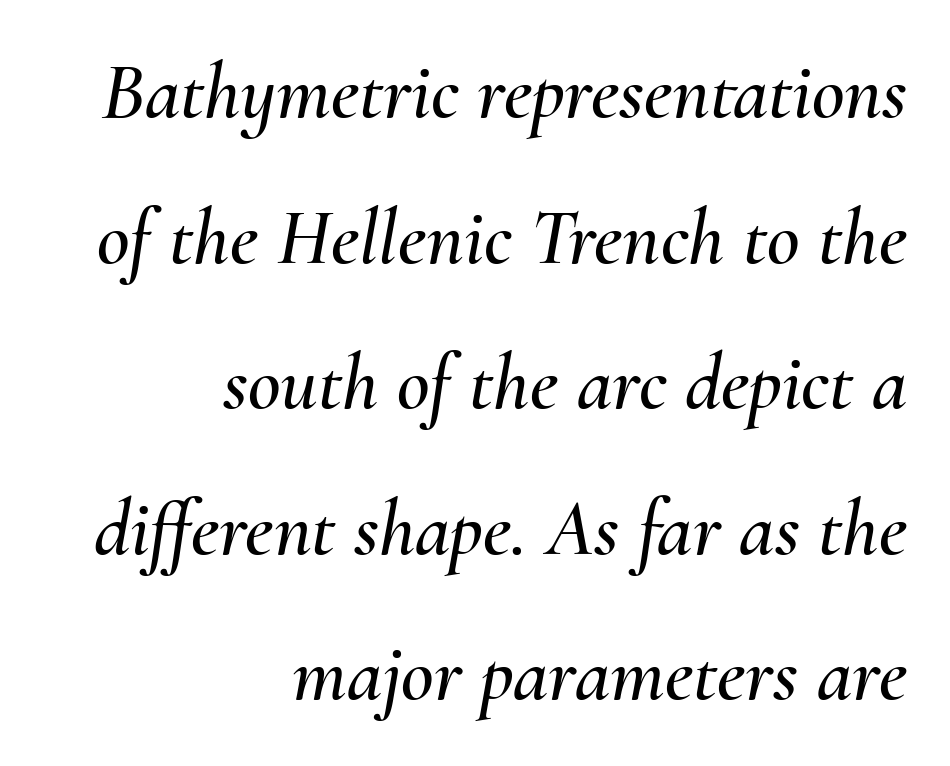
The image shows 80 px text type, italic (leaning right); set right-aligned, line spacing 1.82x, normal letter spacing, not underlined; medium stroke contrast and a small x-height.
